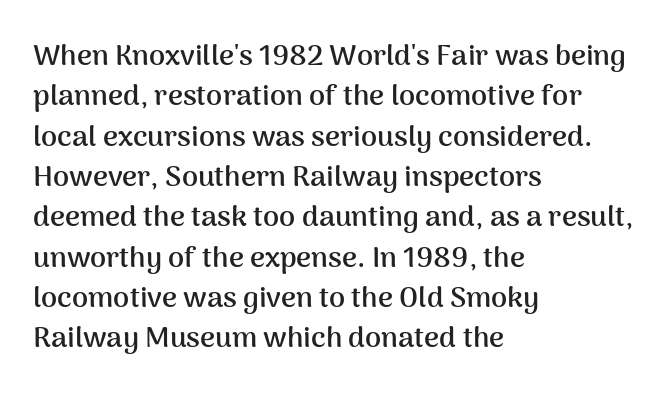
{"serif": "no", "italic": "no", "bold": "yes", "weight": "semibold", "width": "normal", "stroke_contrast": "medium", "x_height": "medium", "monospaced": "no", "underline": "no", "align": "left", "line_spacing": "normal", "line_spacing_ratio": 1.39, "letter_spacing": "normal", "letter_spacing_em": 0.0, "glyph_px": 29}
